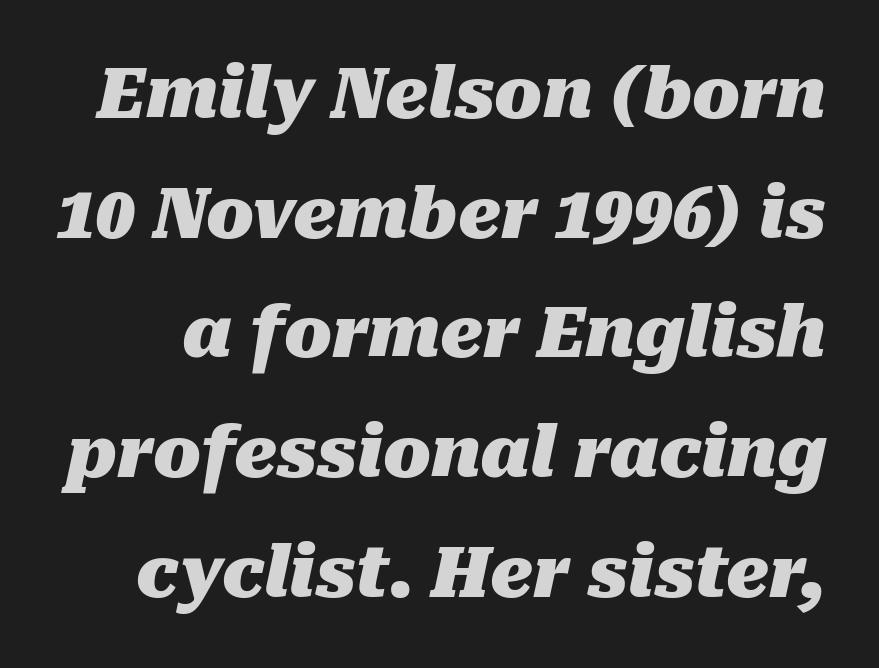
Clear beneath every line of the passage. Look at the tracking — it's just the regular setting, nothing added. The glyphs have the mass of a bold cut. The passage shown is typed in a proportional face where columns would drift. Posture: slanted.
